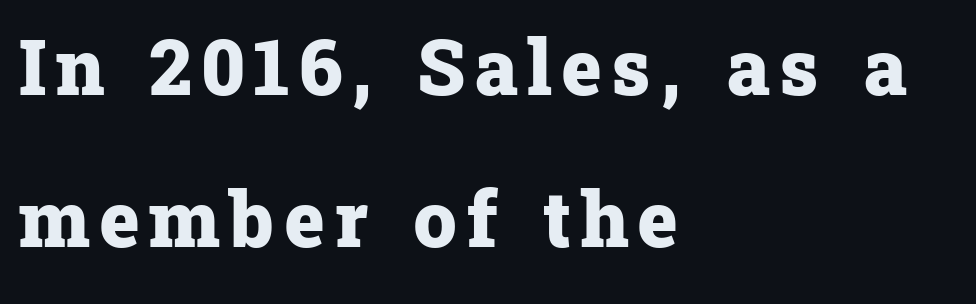
The image shows 77 px heavy serif type, upright; set left-aligned, loose line spacing (1.97x), not underlined; low stroke contrast and a medium x-height.
